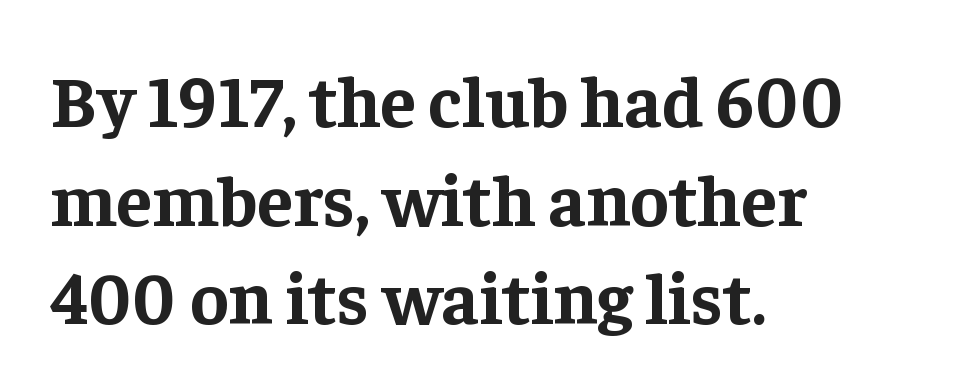
The image shows 73 px bold serif type, upright; set left-aligned, normal line spacing (1.35x), normal letter spacing, not underlined; low stroke contrast and a medium x-height.
